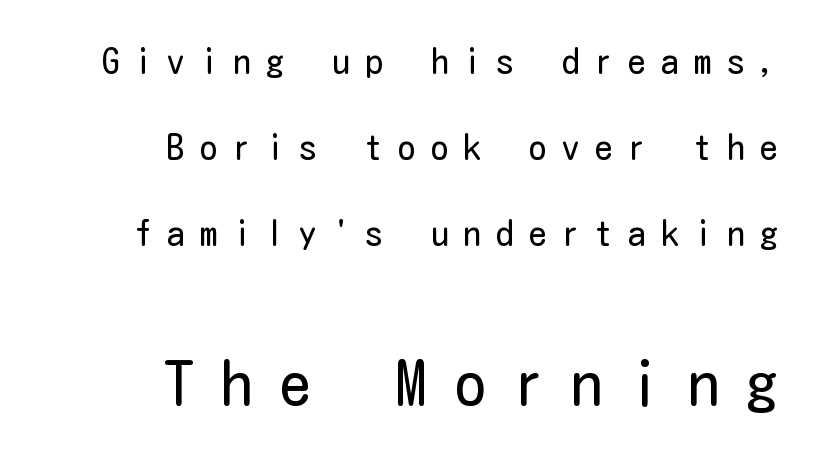
The image shows 62 px regular-weight, condensed sans-serif type, upright; set right-aligned, loose line spacing (2.46x), unusually wide letter spacing (+0.44 em), not underlined; the second (bottom) block is 1.77x larger; low stroke contrast and a medium x-height.
